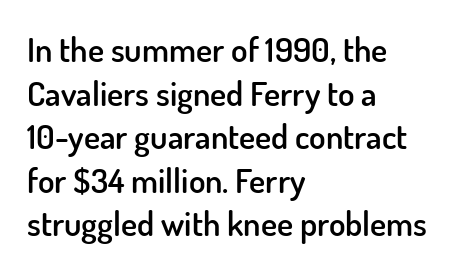
Students, observe: this is what conventionally led text looks like. Characters follow at the spacing the type designer built in. On the weight axis this lands at semibold, roughly 600. You can tell it's not italic because the verticals are truly vertical. The characters display no serif detailing; their extremities are plain.
